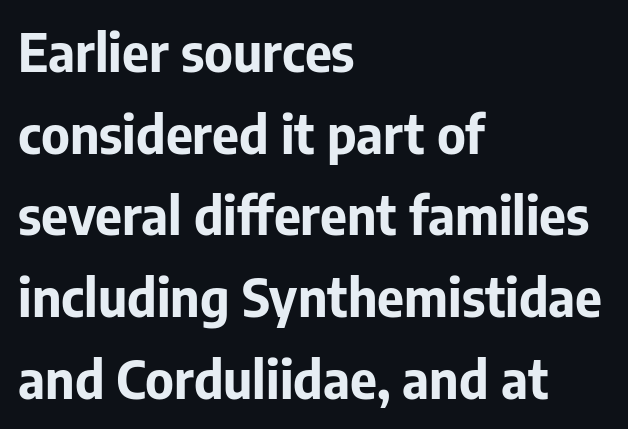
Q: Is the text bold? A: Yes.
Q: Is the text italic (slanted)? A: No, it is upright.
Q: Is the typeface a serif or a sans-serif typeface? A: Sans-serif.
Q: Is the text underlined? A: No.
Q: How is the paragraph aligned? A: Left-aligned.
Q: Is the spacing between letters normal or unusually wide? A: Normal.
Q: Is the spacing between lines tight, normal or loose? A: Normal.
Q: Width (condensed, normal, or wide)? A: Normal.
Q: Stroke contrast? A: Low.
Q: x-height? A: Medium.
Q: Monospaced? A: No.
